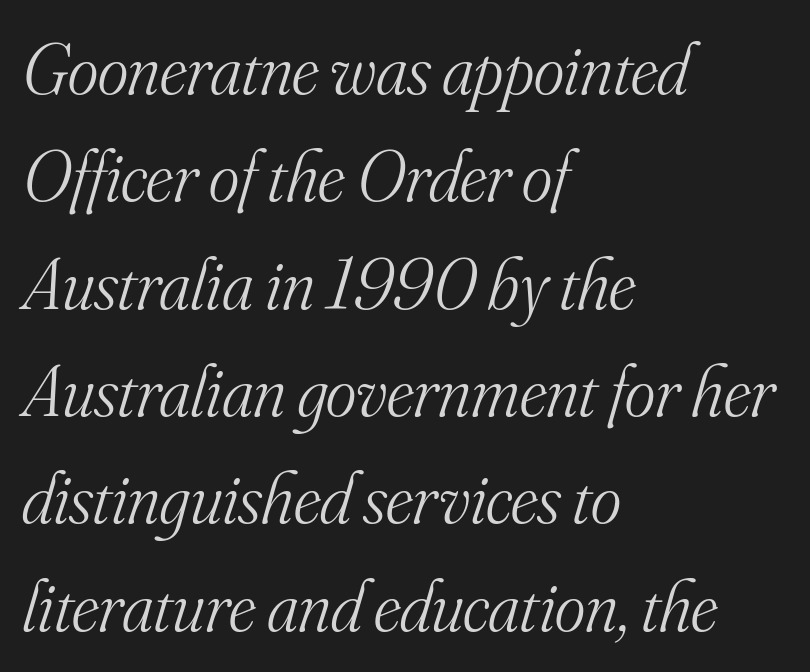
The image shows 73 px light serif type, italic (leaning right); set left-aligned, normal line spacing (1.47x), normal letter spacing, not underlined; medium stroke contrast and a small x-height.
